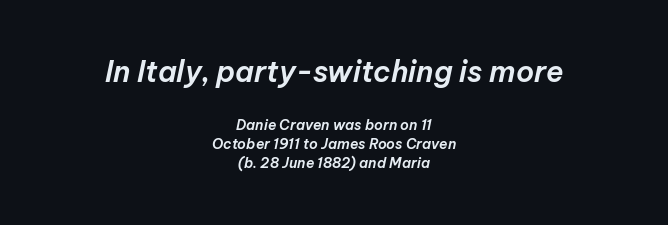
Q: Is the text italic (slanted)? A: Yes, it leans right by about 12 degrees.
Q: Is the text underlined? A: No.
Q: How is the paragraph aligned? A: Centered.
Q: Is the spacing between letters normal or unusually wide? A: Normal.
Q: Is the spacing between lines tight, normal or loose? A: Normal.
Q: Which block of text is set in a larger size, the first (top) or the second (bottom)? A: The first (top) one.
Q: Width (condensed, normal, or wide)? A: Normal.
Q: Stroke contrast? A: Low.
Q: x-height? A: Medium.
Q: Monospaced? A: No.
